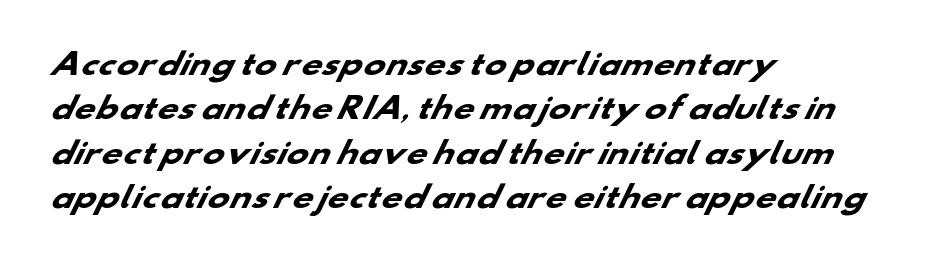
Varying glyph widths throughout — classic text-font behaviour. A student would call this left alignment; a typographer would say flush left, rag right. This rendering features lettering with no underline. Evenly set lines give the paragraph a standard silhouette.
